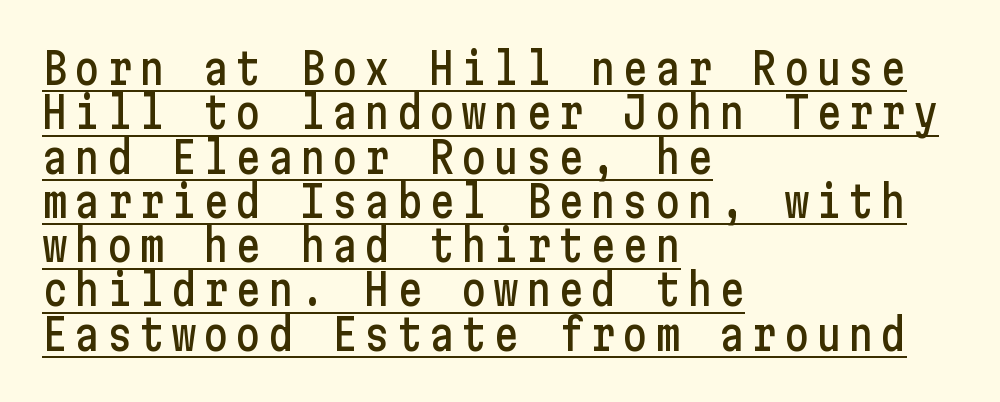
The image shows 43 px condensed sans-serif type, upright; set left-aligned, tight line spacing (1.03x), underlined; low stroke contrast and a medium x-height.
